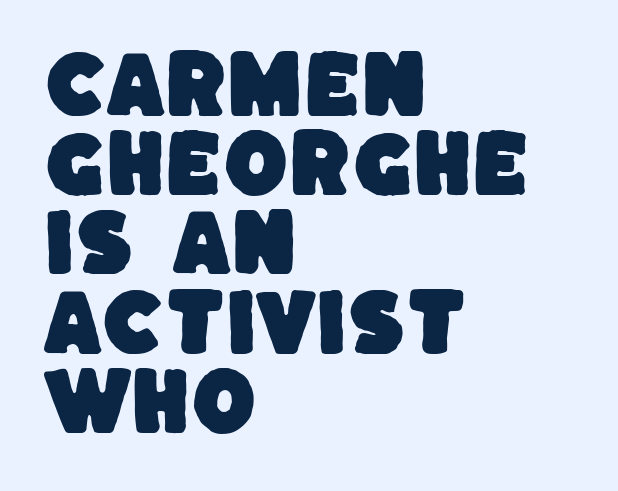
Standard letterfit; no display-style spreading of the glyphs. Regarding serifs, this sample does without them. A typesetter would call this proportional, since set widths differ per character. These lines stack with their left ends in a neat column. Honestly, there is no underline to notice here at all.
